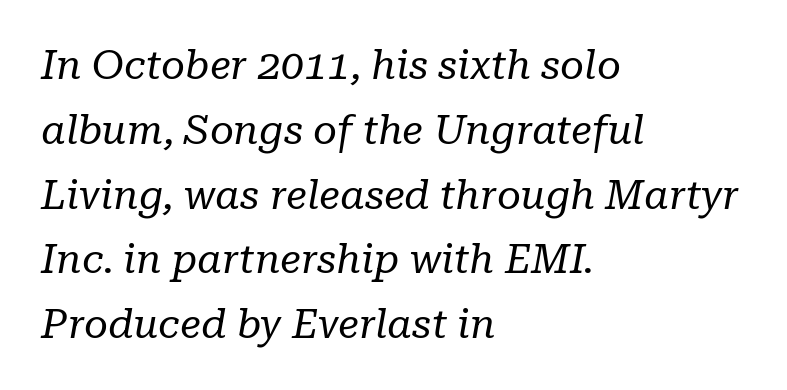
{"serif": "yes", "italic": "yes", "lean": "right", "slant_degrees": 10, "bold": "no", "weight": "regular", "width": "normal", "stroke_contrast": "low", "x_height": "medium", "monospaced": "no", "underline": "no", "align": "left", "line_spacing": "normal", "line_spacing_ratio": 1.58, "letter_spacing": "normal", "letter_spacing_em": 0.0, "glyph_px": 41}
